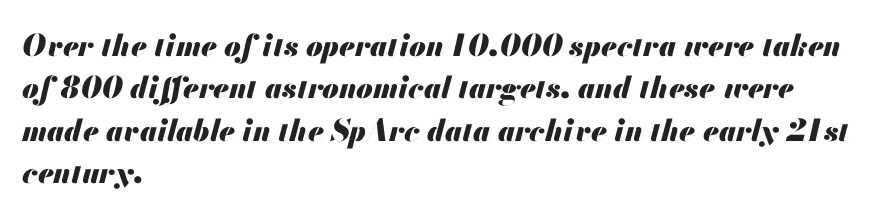
Q: Is the text bold? A: Yes.
Q: Is the text italic (slanted)? A: Yes, it leans right by about 13 degrees.
Q: Is the text underlined? A: No.
Q: How is the paragraph aligned? A: Left-aligned.
Q: Is the spacing between letters normal or unusually wide? A: Normal.
Q: Is the spacing between lines tight, normal or loose? A: Normal.
Q: Width (condensed, normal, or wide)? A: Normal.
Q: Stroke contrast? A: Medium.
Q: x-height? A: Small.
Q: Monospaced? A: No.
